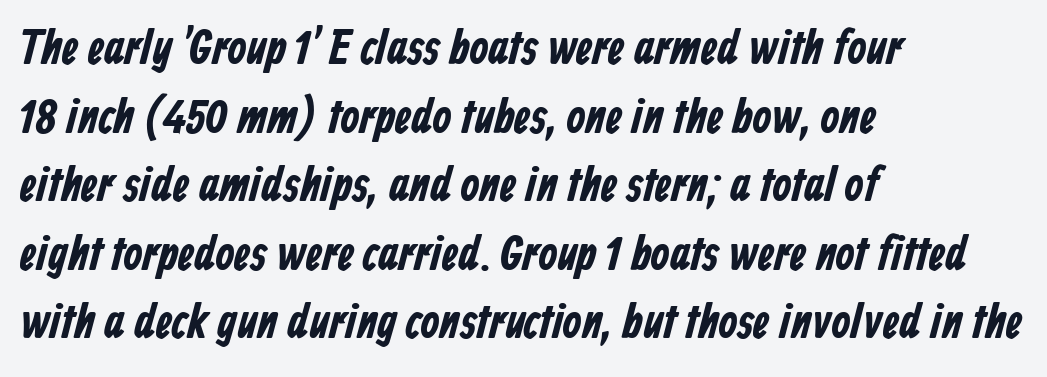
{"serif": "no", "bold": "yes", "weight": "bold", "width": "condensed", "stroke_contrast": "low", "x_height": "medium", "monospaced": "no", "underline": "no", "align": "left", "line_spacing": "normal", "line_spacing_ratio": 1.4, "letter_spacing": "normal", "letter_spacing_em": 0.0, "glyph_px": 49}
